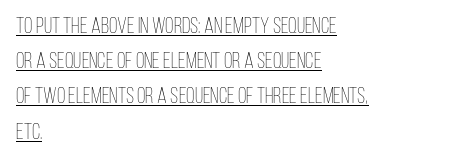
Q: Is the text bold? A: No.
Q: Is the text italic (slanted)? A: No, it is upright.
Q: Is the text underlined? A: Yes.
Q: How is the paragraph aligned? A: Left-aligned.
Q: Is the spacing between letters normal or unusually wide? A: Normal.
Q: Is the spacing between lines tight, normal or loose? A: Normal.
